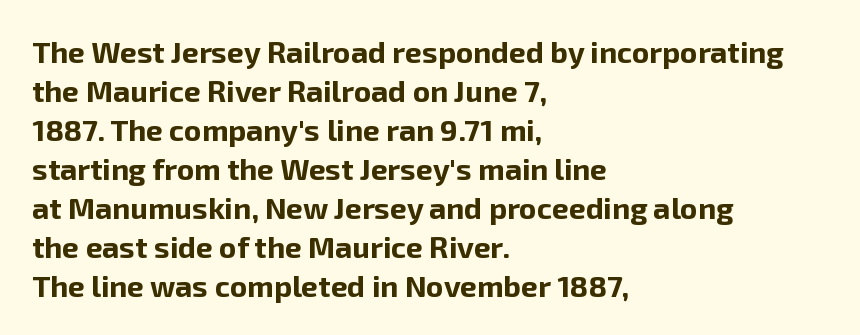
Heavy, bold letterforms. If you drew a ruler down the left edge, every line would touch it. Short note: letters normally spaced. Unlike italic type, these characters show no tilt at all. The letters advance in unequal steps, a hallmark of proportional type. The lines sit at an ordinary, default distance from one another.
